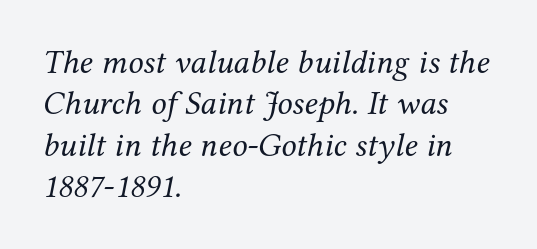
Each line starts at the same left margin while the right side varies. Letterform terminals end in serifs throughout the passage. Is this a fixed-width face? No — the glyphs have proportional, varying widths. When letters slant like this, we call the style italic. The font sits on the lighter half of the weight spectrum, regular included. You could call the tracking neutral — neither tight nor loose.
